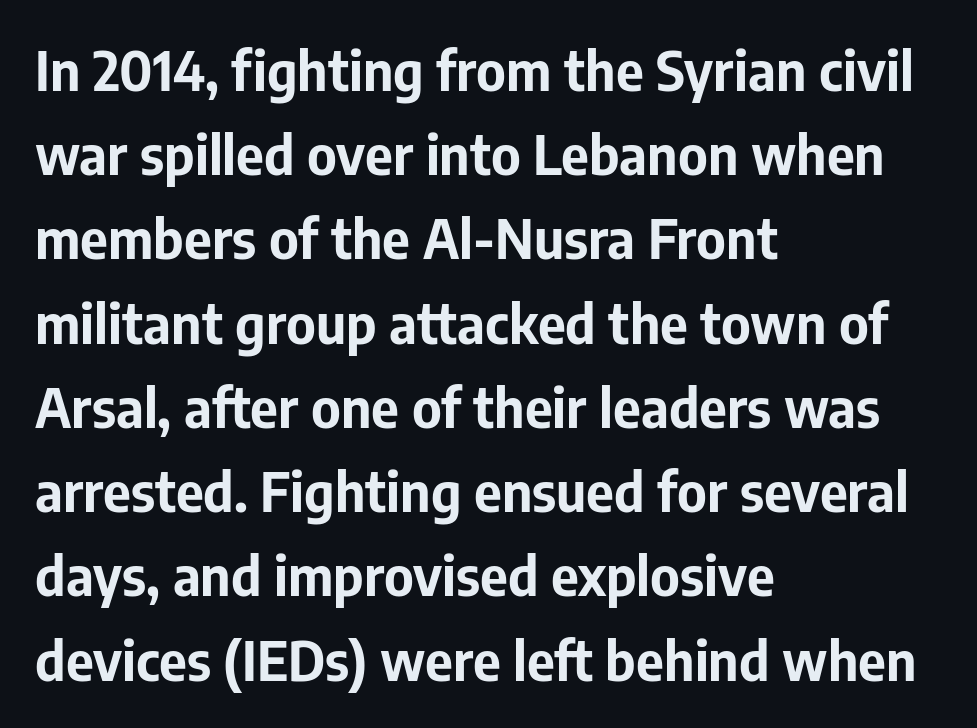
{"serif": "no", "italic": "no", "bold": "yes", "weight": "bold", "width": "normal", "stroke_contrast": "low", "x_height": "medium", "monospaced": "no", "underline": "no", "align": "left", "line_spacing": "normal", "line_spacing_ratio": 1.56, "letter_spacing": "normal", "letter_spacing_em": 0.0, "glyph_px": 54}
